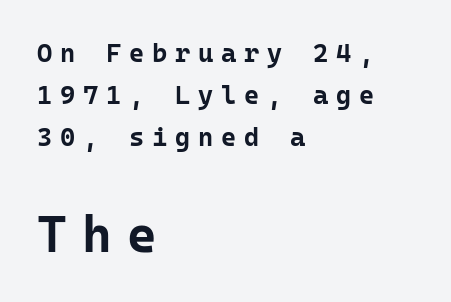
The image shows 51 px bold sans-serif type, upright, monospaced; set left-aligned, normal line spacing (1.62x), unusually wide letter spacing (+0.3 em), not underlined; the second (bottom) block is 1.96x larger; low stroke contrast and a medium x-height.
